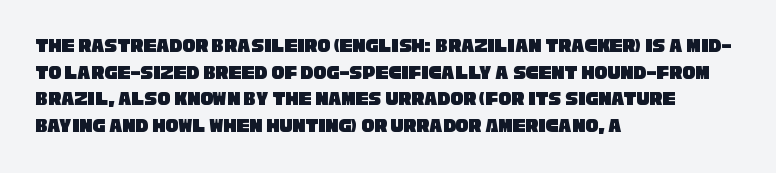
This rendering features lettering with no underline. What's the leading like? Ordinary, nothing unusual. Here the glyphs are tracked normally, forming tight word shapes. Line starts are locked; line ends wander.
